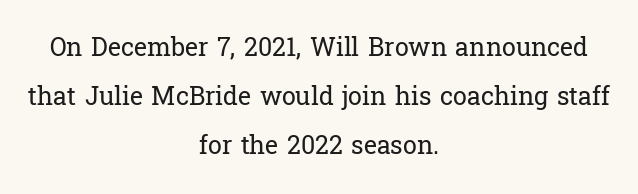
{"italic": "no", "bold": "no", "underline": "no", "align": "center", "line_spacing": "loose", "line_spacing_ratio": 1.96, "letter_spacing": "normal", "letter_spacing_em": 0.0, "glyph_px": 25}
